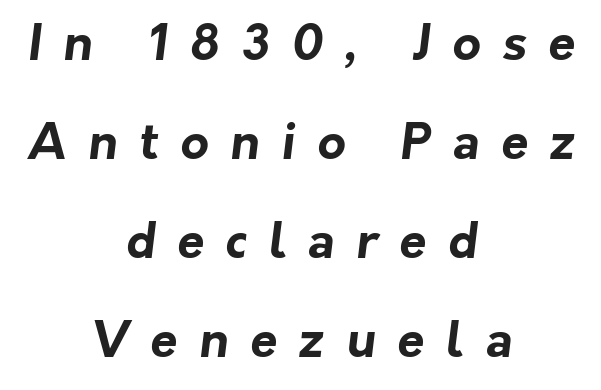
The image shows 49 px bold sans-serif type; set centered, loose line spacing (2.02x), unusually wide letter spacing (+0.44 em), not underlined; low stroke contrast and a medium x-height.
